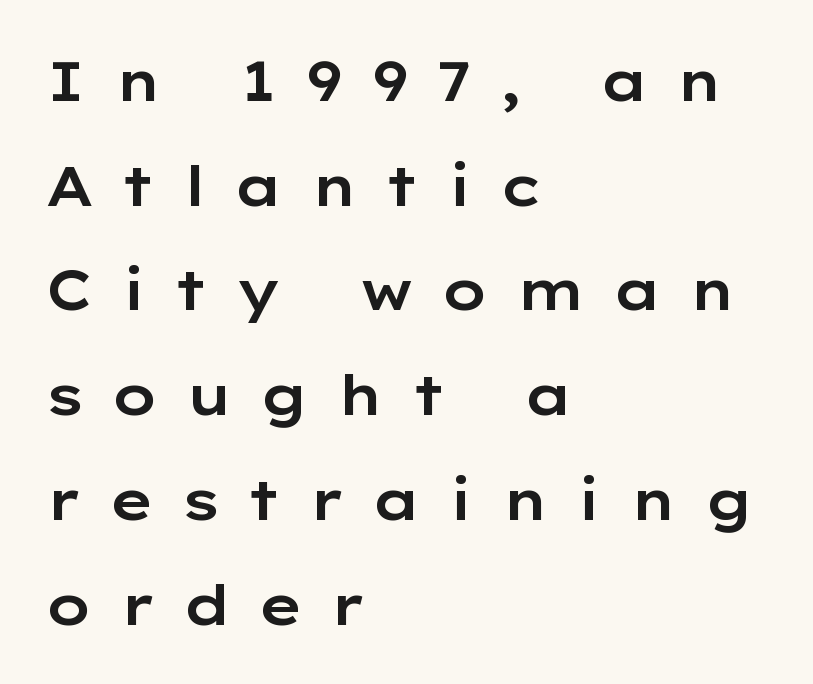
Q: Is the text italic (slanted)? A: No, it is upright.
Q: Is the typeface a serif or a sans-serif typeface? A: Sans-serif.
Q: Is the text underlined? A: No.
Q: How is the paragraph aligned? A: Left-aligned.
Q: Is the spacing between letters normal or unusually wide? A: Unusually wide.
Q: Width (condensed, normal, or wide)? A: Wide.
Q: Stroke contrast? A: Low.
Q: x-height? A: Medium.
Q: Monospaced? A: No.
